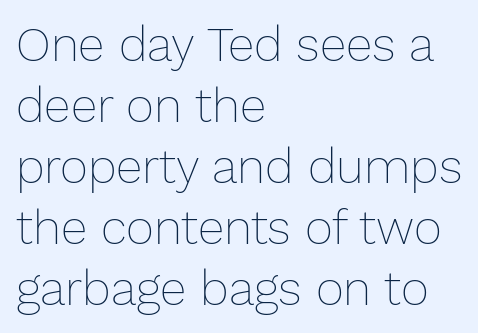
The image shows 48 px thin type, upright; set left-aligned, normal line spacing (1.27x), normal letter spacing, not underlined; low stroke contrast and a medium x-height.
